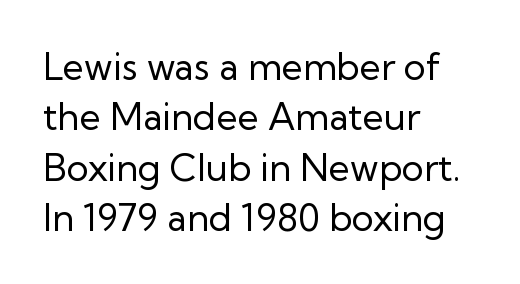
{"serif": "no", "italic": "no", "bold": "no", "weight": "regular", "width": "normal", "stroke_contrast": "low", "x_height": "medium", "monospaced": "no", "underline": "no", "align": "left", "line_spacing": "normal", "line_spacing_ratio": 1.36, "letter_spacing": "normal", "letter_spacing_em": 0.0, "glyph_px": 37}
